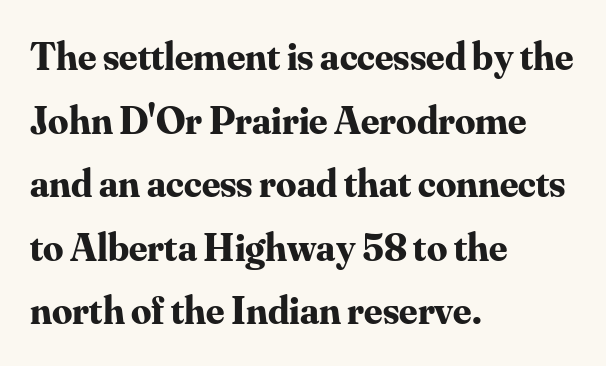
The image shows 40 px bold serif type, upright; set left-aligned, normal line spacing (1.59x), normal letter spacing, not underlined; medium stroke contrast and a small x-height.
